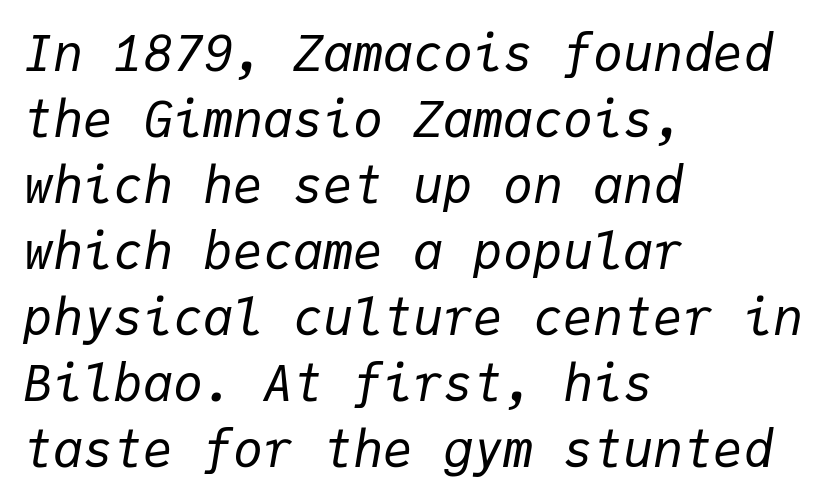
The image shows 50 px regular-weight type, italic (leaning right), monospaced; set left-aligned, normal line spacing (1.32x), normal letter spacing, not underlined; low stroke contrast and a medium x-height.
